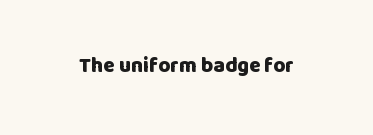
Q: Is the text bold? A: Yes.
Q: Is the text italic (slanted)? A: No, it is upright.
Q: Is the text underlined? A: No.
Q: Is the spacing between letters normal or unusually wide? A: Normal.
